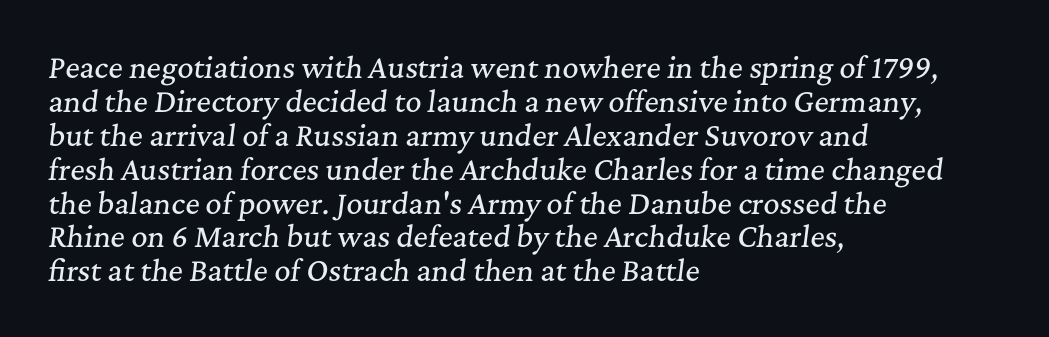
The image shows 28 px serif type, italic (leaning right); set left-aligned, line spacing 1.21x, normal letter spacing, not underlined; medium stroke contrast and a medium x-height.
